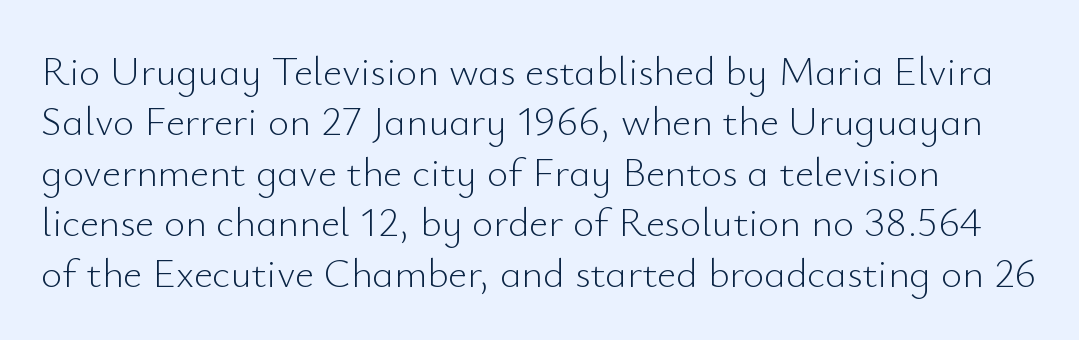
{"serif": "no", "italic": "no", "bold": "no", "weight": "light", "width": "normal", "stroke_contrast": "low", "x_height": "small", "monospaced": "no", "underline": "no", "line_spacing_ratio": 1.23, "letter_spacing": "normal", "letter_spacing_em": 0.0, "glyph_px": 41}
